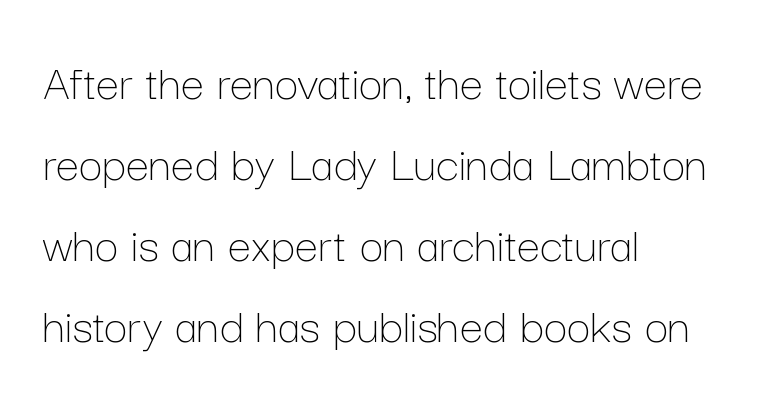
{"italic": "no", "bold": "no", "weight": "thin", "width": "normal", "stroke_contrast": "low", "x_height": "medium", "monospaced": "no", "underline": "no", "align": "left", "line_spacing": "normal", "line_spacing_ratio": 1.56, "letter_spacing": "normal", "letter_spacing_em": 0.0, "glyph_px": 52}
